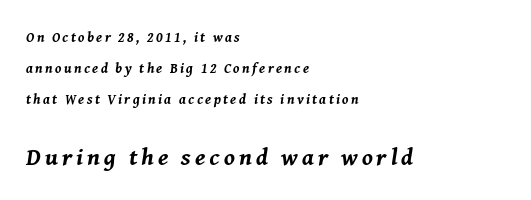
{"italic": "yes", "lean": "right", "slant_degrees": 8, "bold": "yes", "underline": "no", "align": "left", "line_spacing": "loose", "line_spacing_ratio": 2.2, "larger_block": "second", "size_ratio": 1.71, "glyph_px": 24}
